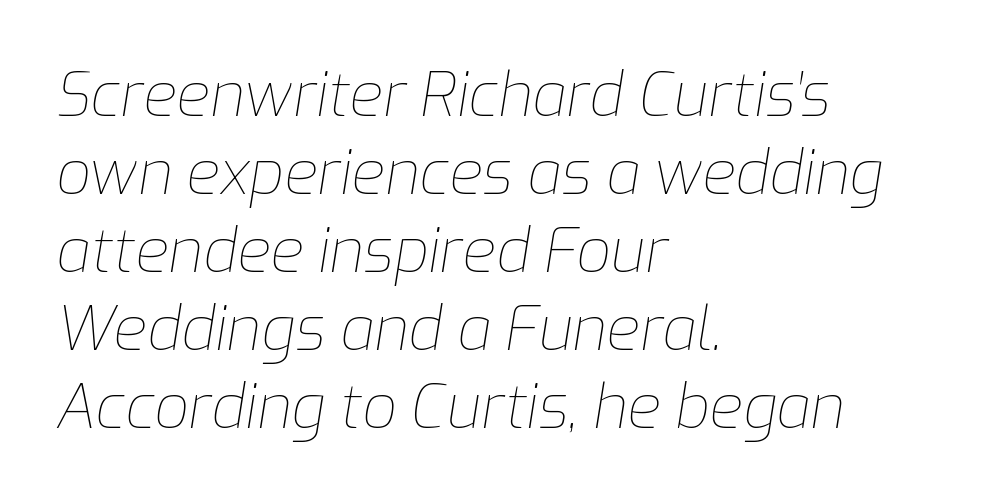
Think of a printed novel: that variable character pitch is what you see here. No letter is thick-stroked: the sample isn't bold. The font's italic variant was chosen for this text. Reading down the block, your eye returns to a fixed left position each line. The type is set solid horizontally, with unmodified tracking.
